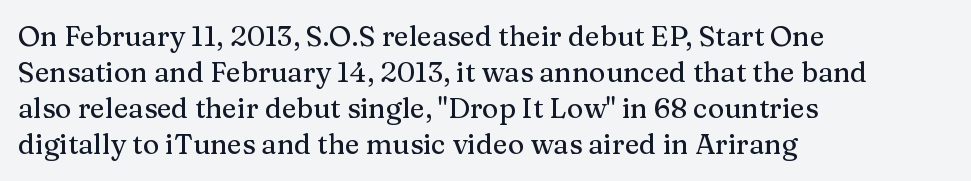
{"serif": "yes", "italic": "no", "width": "normal", "stroke_contrast": "medium", "x_height": "medium", "monospaced": "no", "underline": "no", "align": "left", "line_spacing": "normal", "line_spacing_ratio": 1.29, "letter_spacing": "normal", "letter_spacing_em": 0.0, "glyph_px": 28}
